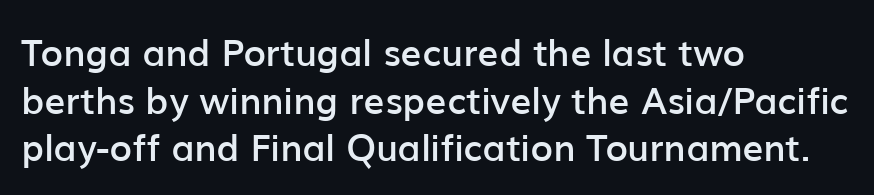
{"serif": "no", "italic": "no", "bold": "semi", "weight": "semibold", "width": "normal", "stroke_contrast": "low", "x_height": "medium", "monospaced": "no", "underline": "no", "align": "left", "line_spacing": "normal", "line_spacing_ratio": 1.29, "letter_spacing": "normal", "letter_spacing_em": 0.0, "glyph_px": 37}
